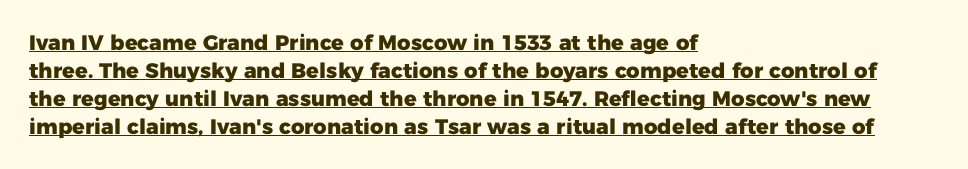
Q: Is the text bold? A: Yes.
Q: Is the text italic (slanted)? A: No, it is upright.
Q: Is the text underlined? A: Yes.
Q: How is the paragraph aligned? A: Left-aligned.
Q: Is the spacing between letters normal or unusually wide? A: Normal.
Q: Is the spacing between lines tight, normal or loose? A: Normal.
